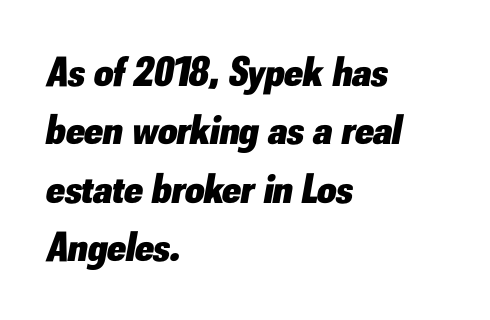
Varying glyph widths throughout — classic text-font behaviour. Honestly, there is no underline to notice here at all. An italicized treatment has been applied to the whole sample. Leading matches the norm, producing a regular column.
